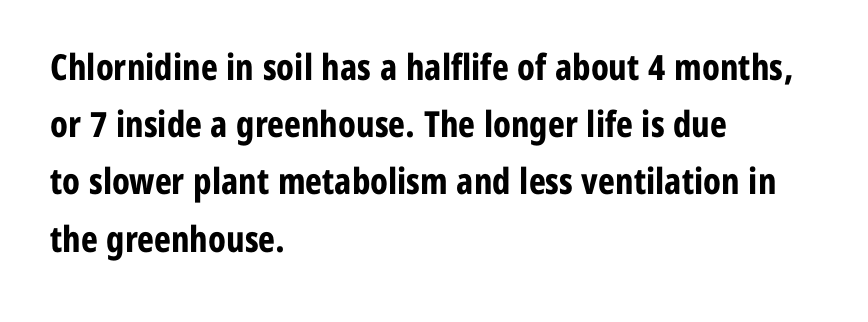
{"serif": "no", "italic": "no", "bold": "yes", "weight": "bold", "width": "condensed", "stroke_contrast": "low", "x_height": "medium", "monospaced": "no", "underline": "no", "align": "left", "line_spacing": "normal", "line_spacing_ratio": 1.59, "letter_spacing": "normal", "letter_spacing_em": 0.0, "glyph_px": 36}
